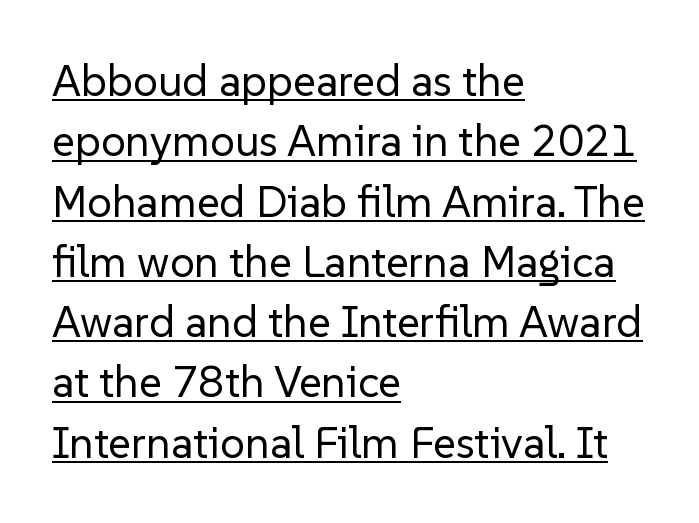
The lettering is marked with a stroke running underneath it. These lines sit exactly where default settings would place them. Posture: straight, roman, zero tilt. Is the stroke heavy? The answer is a plain regular-or-lighter.
